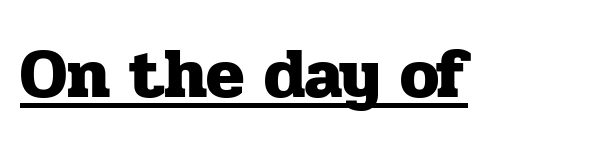
Q: Is the text bold? A: Yes.
Q: Is the text italic (slanted)? A: No, it is upright.
Q: Is the typeface a serif or a sans-serif typeface? A: Serif.
Q: Is the text underlined? A: Yes.
Q: Is the spacing between letters normal or unusually wide? A: Normal.
Q: Width (condensed, normal, or wide)? A: Normal.
Q: Stroke contrast? A: Low.
Q: x-height? A: Medium.
Q: Monospaced? A: No.
